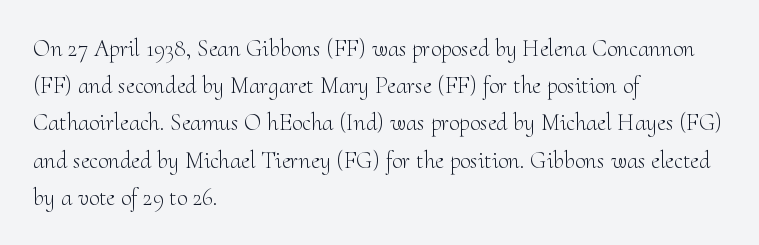
The image shows 24 px text type, upright; set left-aligned, normal line spacing (1.55x), normal letter spacing, not underlined.
